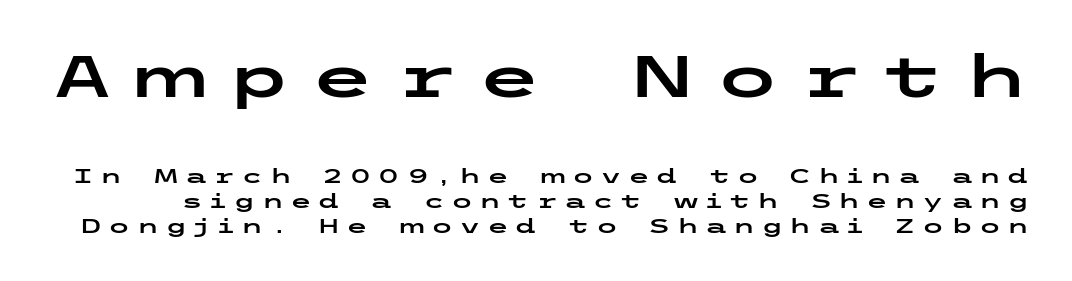
Q: Is the text italic (slanted)? A: No, it is upright.
Q: Is the typeface a serif or a sans-serif typeface? A: Sans-serif.
Q: Is the text underlined? A: No.
Q: Is the spacing between letters normal or unusually wide? A: Unusually wide.
Q: Is the spacing between lines tight, normal or loose? A: Normal.
Q: Which block of text is set in a larger size, the first (top) or the second (bottom)? A: The first (top) one.
Q: Width (condensed, normal, or wide)? A: Wide.
Q: Stroke contrast? A: Low.
Q: x-height? A: Medium.
